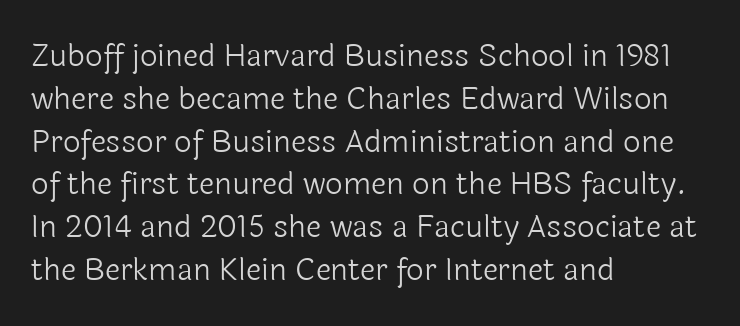
Every stem runs plumb, perpendicular to the baseline. Looks like regular typesetting: each glyph gets only the width it needs. Descender tails drop into unmarked territory. A typesetter would label this face a sans. A classic flush-left, rag-right setting is used for this passage. Nothing unusual about the tracking: characters are spaced as the font intends.
